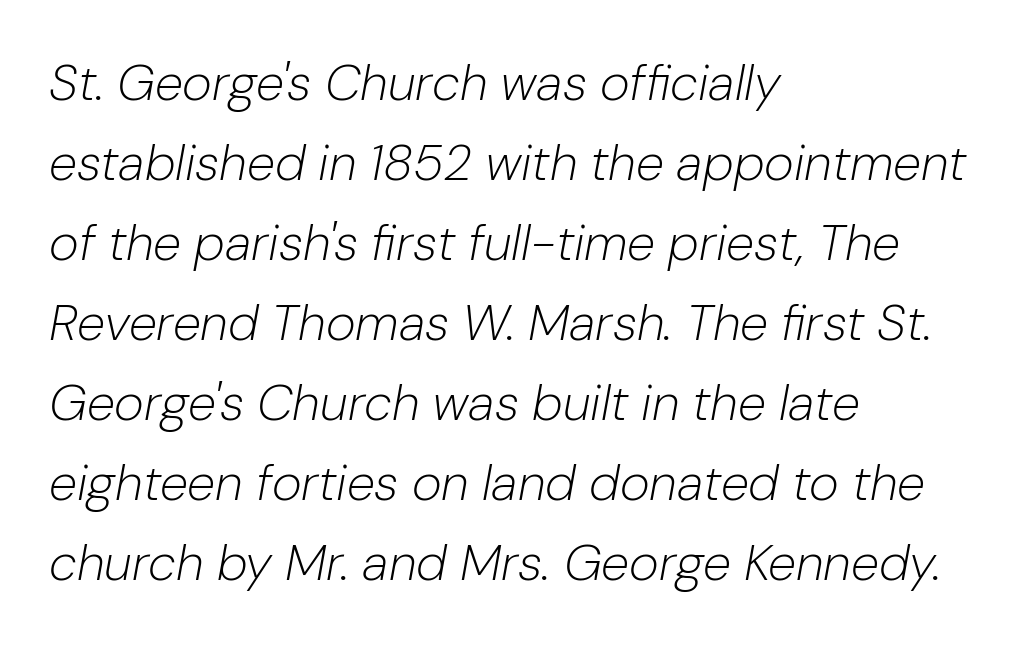
Q: Is the text bold? A: No.
Q: Is the text italic (slanted)? A: Yes, it leans right by about 10 degrees.
Q: Is the text underlined? A: No.
Q: How is the paragraph aligned? A: Left-aligned.
Q: Is the spacing between letters normal or unusually wide? A: Normal.
Q: Is the spacing between lines tight, normal or loose? A: Normal.
Q: Width (condensed, normal, or wide)? A: Normal.
Q: Stroke contrast? A: Low.
Q: x-height? A: Medium.
Q: Monospaced? A: No.
